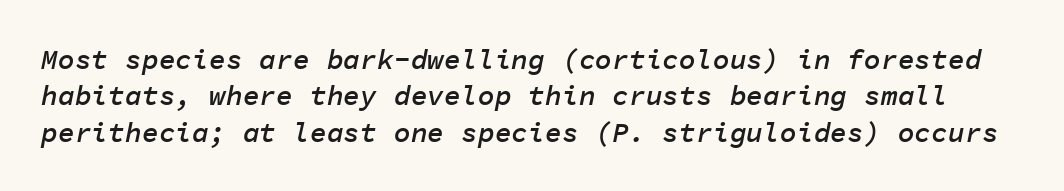
The image shows 28 px semibold type, italic (leaning right), monospaced; set normal line spacing (1.3x), normal letter spacing, not underlined; low stroke contrast and a medium x-height.
